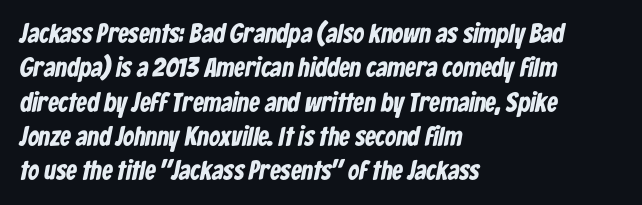
The image shows 27 px bold type; set left-aligned, normal line spacing (1.27x), normal letter spacing, not underlined.
